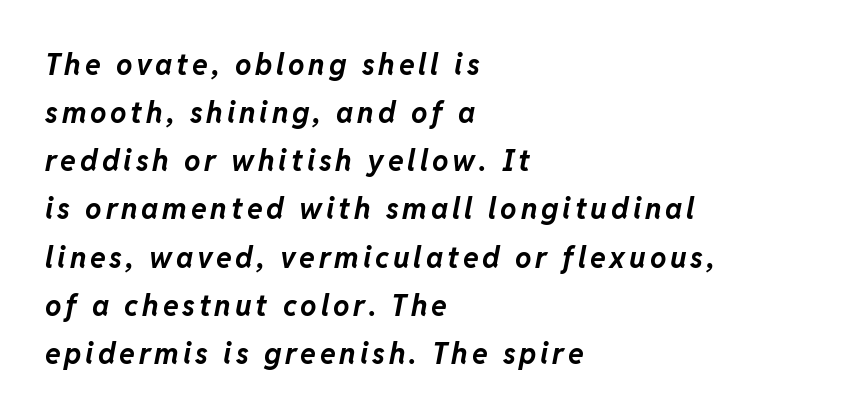
Q: Is the text bold? A: Yes.
Q: Is the text italic (slanted)? A: Yes, it leans right by about 11 degrees.
Q: Is the text underlined? A: No.
Q: How is the paragraph aligned? A: Left-aligned.
Q: Is the spacing between lines tight, normal or loose? A: Normal.
Q: Width (condensed, normal, or wide)? A: Normal.
Q: Stroke contrast? A: Low.
Q: x-height? A: Medium.
Q: Monospaced? A: No.
